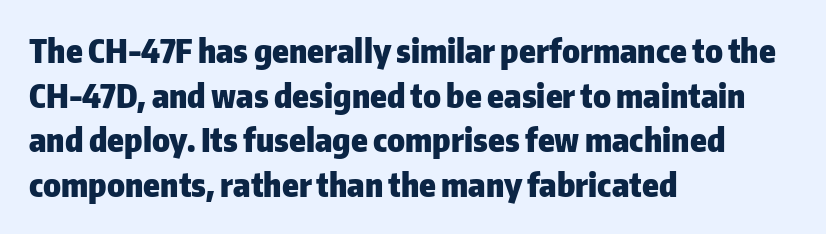
The image shows 33 px heavy sans-serif type, upright; set left-aligned, normal line spacing (1.35x), normal letter spacing, not underlined; low stroke contrast and a medium x-height.
